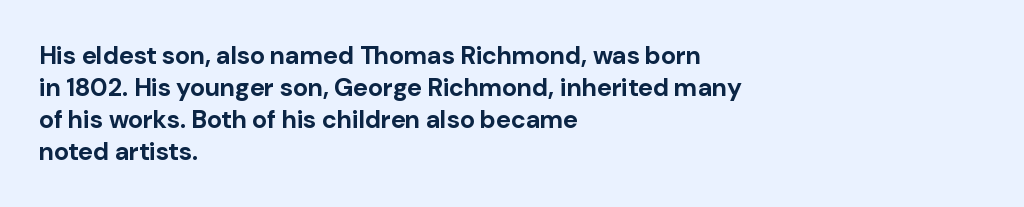
Q: Is the text bold? A: Yes.
Q: Is the text italic (slanted)? A: No, it is upright.
Q: Is the text underlined? A: No.
Q: How is the paragraph aligned? A: Left-aligned.
Q: Is the spacing between letters normal or unusually wide? A: Normal.
Q: Is the spacing between lines tight, normal or loose? A: Normal.
